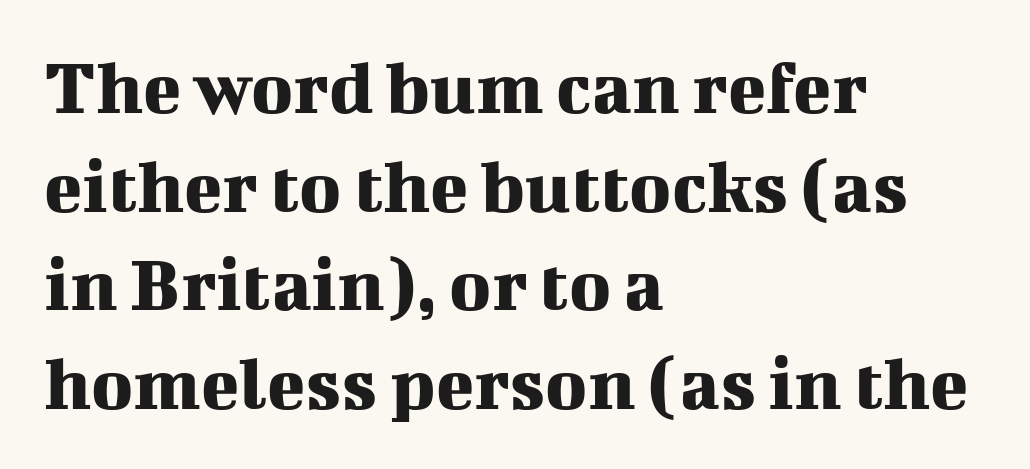
Q: Is the text italic (slanted)? A: No, it is upright.
Q: Is the typeface a serif or a sans-serif typeface? A: Serif.
Q: Is the text underlined? A: No.
Q: How is the paragraph aligned? A: Left-aligned.
Q: Is the spacing between letters normal or unusually wide? A: Normal.
Q: Is the spacing between lines tight, normal or loose? A: Normal.
Q: Width (condensed, normal, or wide)? A: Normal.
Q: Stroke contrast? A: Medium.
Q: x-height? A: Medium.
Q: Monospaced? A: No.
